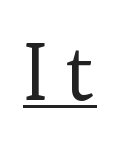
The image shows 77 px regular-weight serif type, upright; set unusually wide letter spacing (+0.2 em), underlined; low stroke contrast and a medium x-height.
